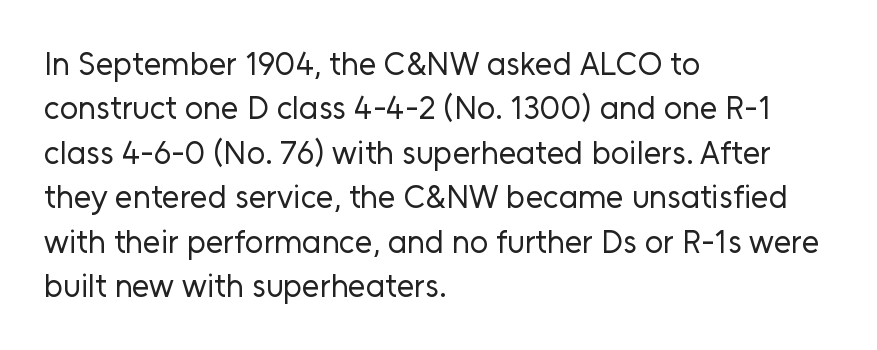
Q: Is the text bold? A: No.
Q: Is the text italic (slanted)? A: No, it is upright.
Q: Is the typeface a serif or a sans-serif typeface? A: Sans-serif.
Q: Is the text underlined? A: No.
Q: How is the paragraph aligned? A: Left-aligned.
Q: Is the spacing between letters normal or unusually wide? A: Normal.
Q: Is the spacing between lines tight, normal or loose? A: Normal.
Q: Width (condensed, normal, or wide)? A: Normal.
Q: Stroke contrast? A: Low.
Q: x-height? A: Medium.
Q: Monospaced? A: No.
